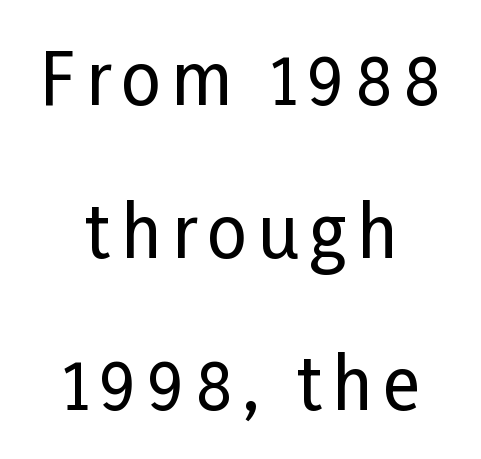
Q: Is the text italic (slanted)? A: No, it is upright.
Q: Is the typeface a serif or a sans-serif typeface? A: Sans-serif.
Q: Is the text underlined? A: No.
Q: How is the paragraph aligned? A: Centered.
Q: Is the spacing between lines tight, normal or loose? A: Loose.
Q: Width (condensed, normal, or wide)? A: Condensed.
Q: Stroke contrast? A: Low.
Q: x-height? A: Medium.
Q: Monospaced? A: No.
